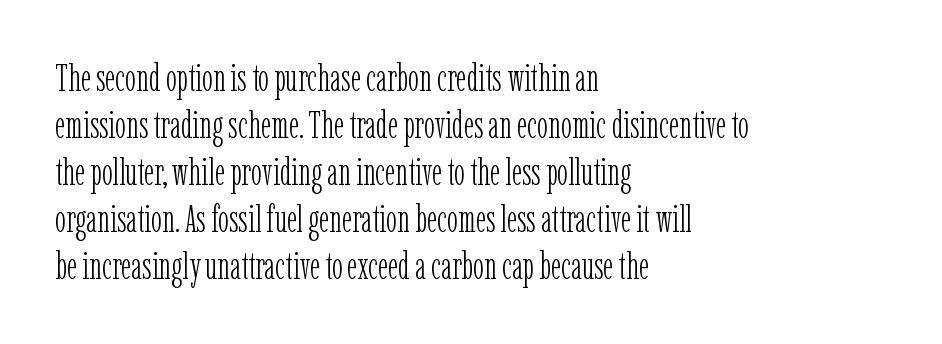
Q: Is the text bold? A: No.
Q: Is the text italic (slanted)? A: No, it is upright.
Q: Is the typeface a serif or a sans-serif typeface? A: Serif.
Q: Is the text underlined? A: No.
Q: How is the paragraph aligned? A: Left-aligned.
Q: Is the spacing between letters normal or unusually wide? A: Normal.
Q: Is the spacing between lines tight, normal or loose? A: Normal.
Q: Width (condensed, normal, or wide)? A: Condensed.
Q: Stroke contrast? A: Low.
Q: x-height? A: Medium.
Q: Monospaced? A: No.
